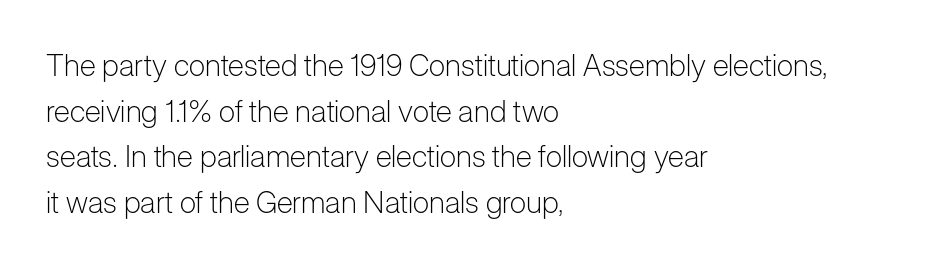
How are the letters spaced? Ordinarily, with no added tracking. Decoration check: the copy has no underline. In terms of leading, this rendering sits right in the middle. The weight would be labelled regular, book, light, or lighter still. The font family rendered here belongs to the sans-serif group. It's the straight-up-and-down kind of type.
